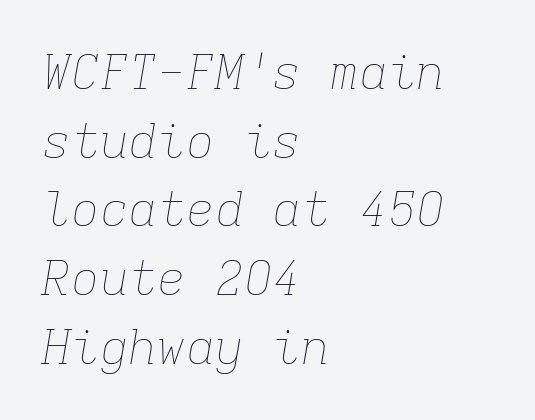
Q: Is the text bold? A: No.
Q: Is the text italic (slanted)? A: Yes, it leans right by about 9 degrees.
Q: Is the text underlined? A: No.
Q: How is the paragraph aligned? A: Left-aligned.
Q: Is the spacing between letters normal or unusually wide? A: Normal.
Q: Is the spacing between lines tight, normal or loose? A: Normal.
Q: Width (condensed, normal, or wide)? A: Normal.
Q: Stroke contrast? A: Low.
Q: x-height? A: Medium.
Q: Monospaced? A: Yes.
